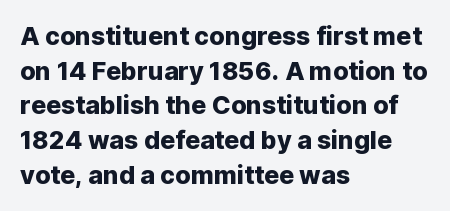
Has an underline been added? It has not. Observe the ordinary spacing: letters are neighbours, not strangers. What's the leading like? Ordinary, nothing unusual. Reading down the block, your eye returns to a fixed left position each line. Every character sits straight up, as roman type does.
